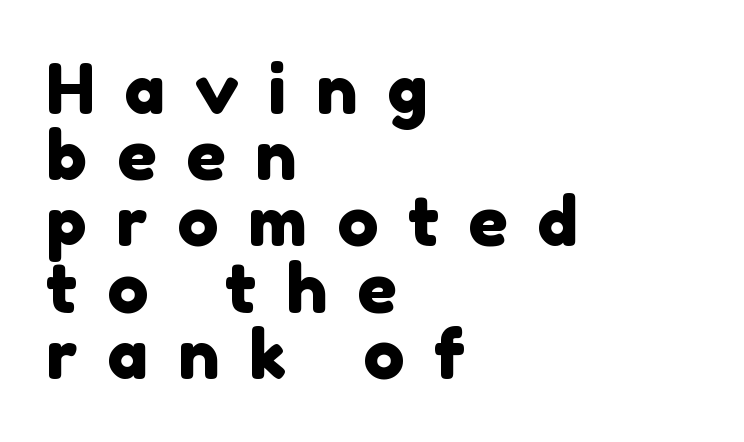
The image shows 69 px sans-serif type; set left-aligned, tight line spacing (0.96x), unusually wide letter spacing (+0.43 em), not underlined; a medium x-height.
